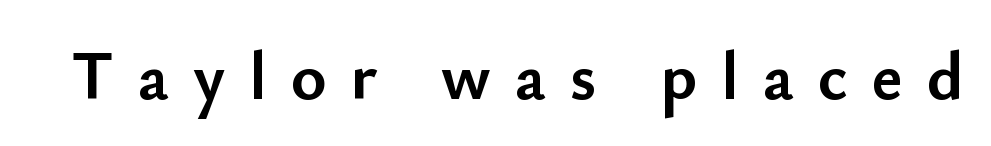
Font category for this specimen: sans-serif. These lines are rendered in a variable-pitch font. This is the regular roman posture of the typeface. How are the letters spaced? Widely, with obvious added tracking. The foot of each line stays bare and open.
